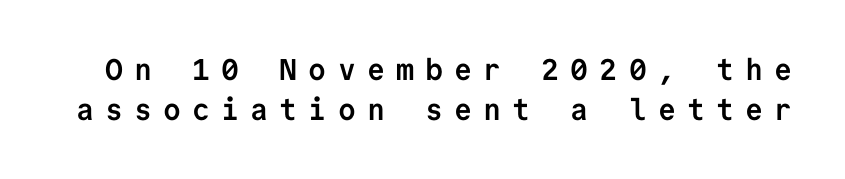
{"serif": "no", "italic": "no", "bold": "yes", "weight": "semibold", "width": "normal", "stroke_contrast": "low", "x_height": "medium", "monospaced": "yes", "underline": "no", "line_spacing": "normal", "line_spacing_ratio": 1.32, "letter_spacing": "wide", "letter_spacing_em": 0.37, "glyph_px": 30}
